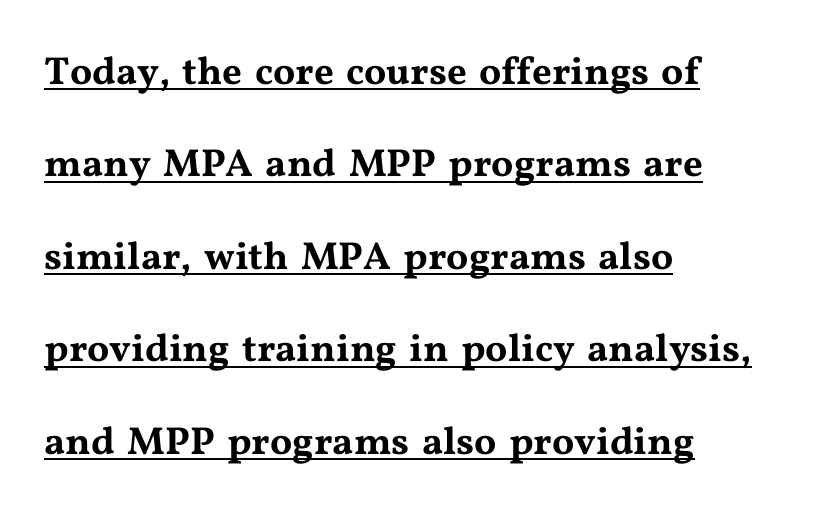
The image shows 39 px wide serif type, upright; set left-aligned, loose line spacing (2.37x), normal letter spacing, underlined; medium stroke contrast and a medium x-height.
